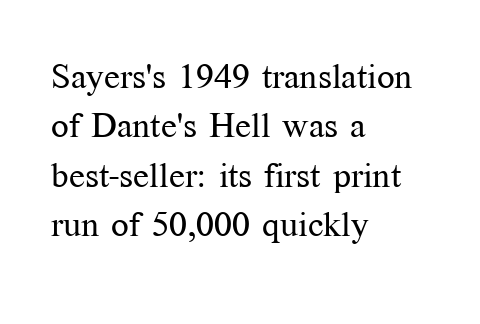
Caption: face not bold, strokes unweighted. Examine the stroke ends and you'll spot serifs. Reading down the column, the eye jumps a familiar distance to each next line. The setting favours the left margin, as ordinary paragraphs usually do. Here the designer chose a conventional face with non-uniform glyph widths. Type without underlining.
